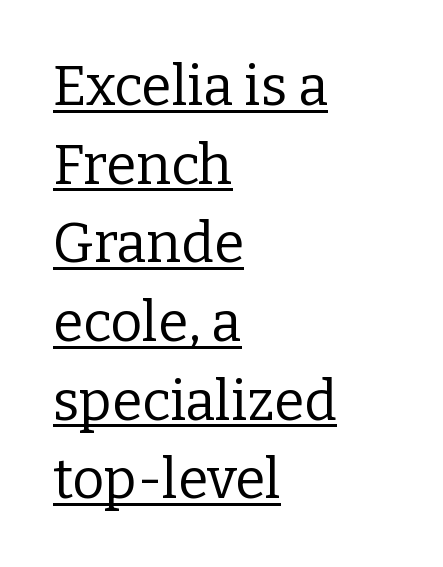
Nothing heavy about these letters — not bold at all. Designer's note — italics off, roman on. A typographer would call this underscored text. The tracking reads as untouched default to a designer's eye.
